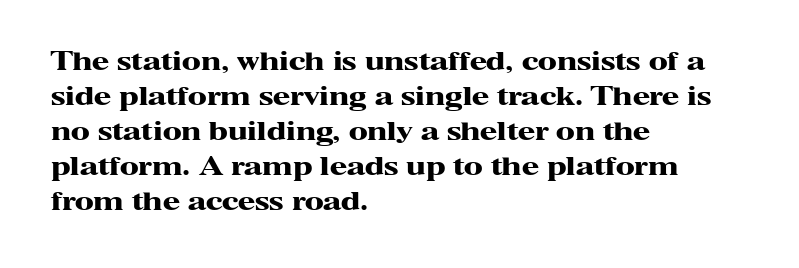
The image shows 25 px bold type, upright; set left-aligned, normal line spacing (1.4x), normal letter spacing, not underlined.
